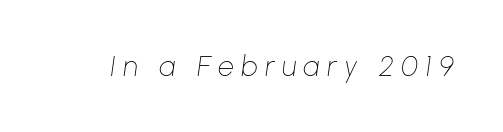
{"italic": "yes", "lean": "right", "slant_degrees": 8, "bold": "no", "weight": "thin", "width": "normal", "stroke_contrast": "low", "x_height": "medium", "monospaced": "no", "underline": "no", "letter_spacing": "wide", "letter_spacing_em": 0.27, "glyph_px": 28}
